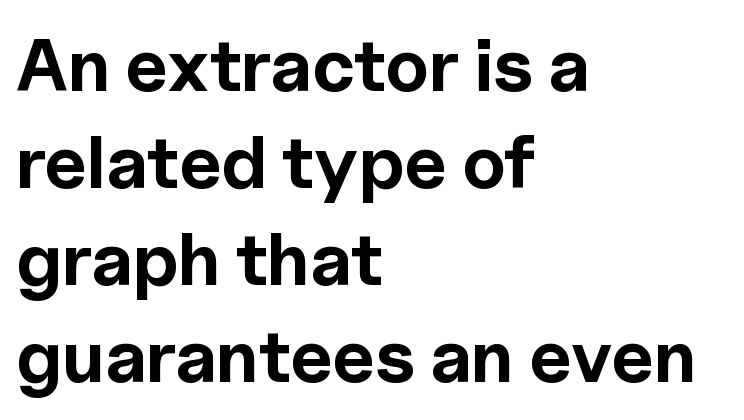
Q: Is the text bold? A: Yes.
Q: Is the text italic (slanted)? A: No, it is upright.
Q: Is the typeface a serif or a sans-serif typeface? A: Sans-serif.
Q: Is the text underlined? A: No.
Q: How is the paragraph aligned? A: Left-aligned.
Q: Is the spacing between letters normal or unusually wide? A: Normal.
Q: Is the spacing between lines tight, normal or loose? A: Normal.
Q: Width (condensed, normal, or wide)? A: Normal.
Q: x-height? A: Medium.
Q: Monospaced? A: No.
